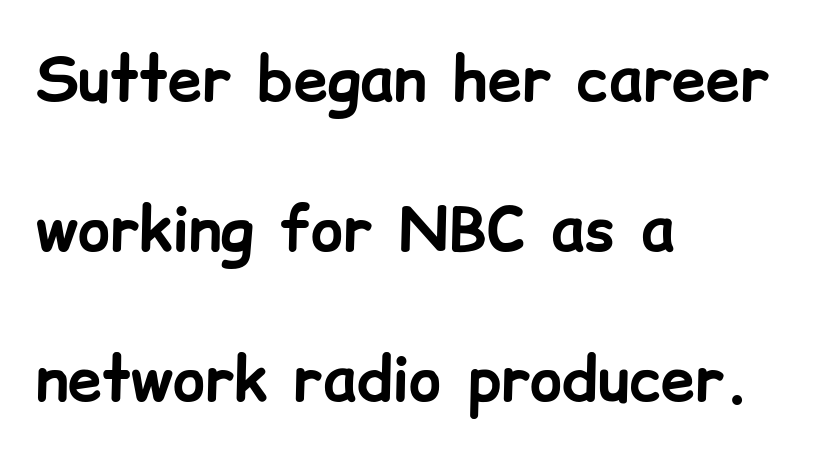
{"serif": "no", "italic": "no", "bold": "yes", "weight": "bold", "width": "normal", "stroke_contrast": "low", "x_height": "medium", "monospaced": "no", "underline": "no", "align": "left", "line_spacing": "loose", "line_spacing_ratio": 2.46, "letter_spacing": "normal", "letter_spacing_em": 0.0, "glyph_px": 61}
